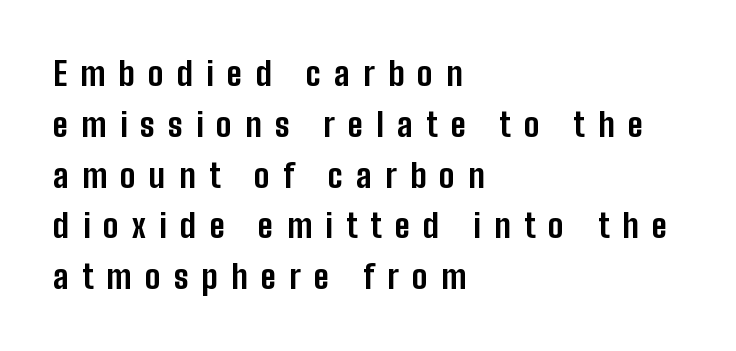
The passage is arranged the way most books set body copy — flush left. What's the leading like? Ordinary, nothing unusual. This is roman type, the default non-slanted kind. Note: no serifs on the glyphs. The strokes are fattened all the way to bold.
